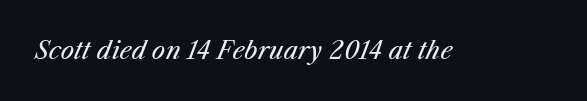
{"italic": "yes", "lean": "right", "slant_degrees": 25, "bold": "no", "underline": "no", "letter_spacing": "normal", "letter_spacing_em": 0.0, "glyph_px": 24}
